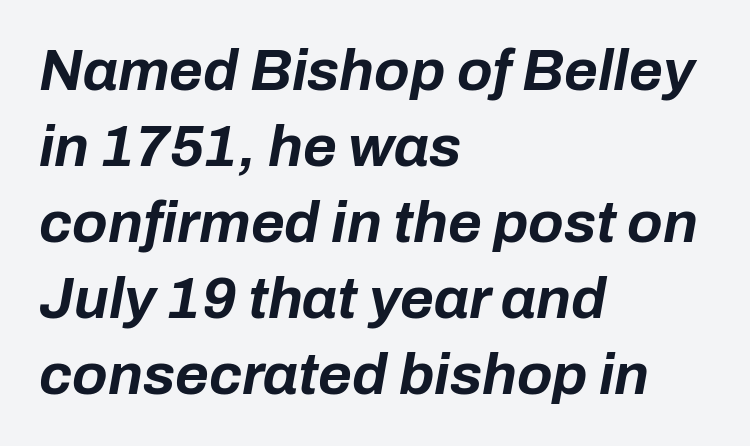
{"italic": "yes", "lean": "right", "slant_degrees": 10, "bold": "yes", "weight": "bold", "width": "normal", "stroke_contrast": "low", "x_height": "medium", "monospaced": "no", "underline": "no", "align": "left", "line_spacing": "normal", "line_spacing_ratio": 1.31, "letter_spacing": "normal", "letter_spacing_em": 0.0, "glyph_px": 58}
